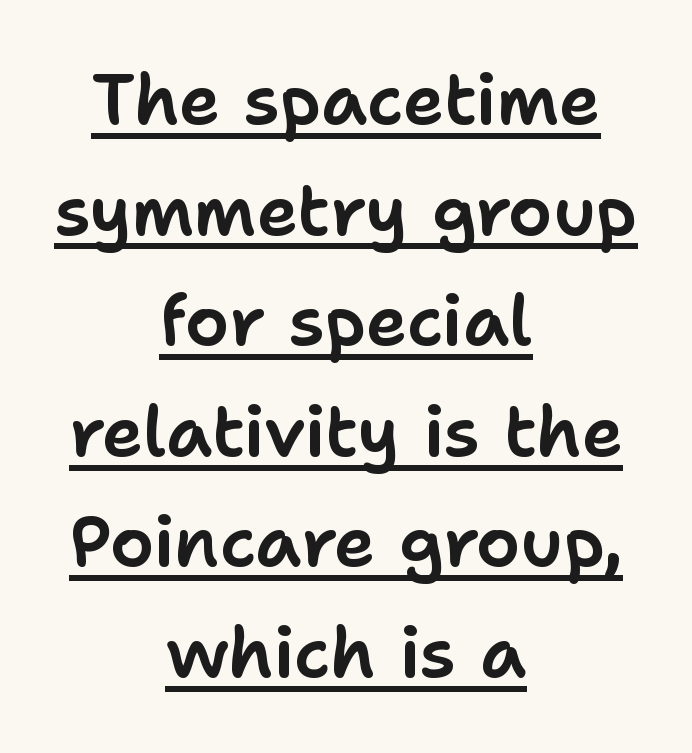
{"serif": "no", "italic": "no", "width": "normal", "stroke_contrast": "low", "x_height": "medium", "monospaced": "no", "underline": "yes", "align": "center", "line_spacing": "normal", "line_spacing_ratio": 1.58, "letter_spacing": "normal", "letter_spacing_em": 0.0, "glyph_px": 70}
